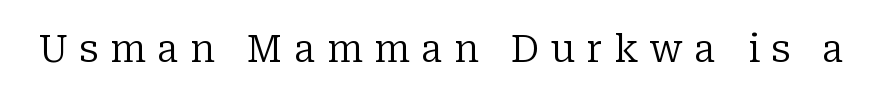
Q: Is the text bold? A: No.
Q: Is the text italic (slanted)? A: No, it is upright.
Q: Is the typeface a serif or a sans-serif typeface? A: Serif.
Q: Is the text underlined? A: No.
Q: Is the spacing between letters normal or unusually wide? A: Unusually wide.
Q: Width (condensed, normal, or wide)? A: Normal.
Q: Stroke contrast? A: Low.
Q: x-height? A: Medium.
Q: Monospaced? A: No.
